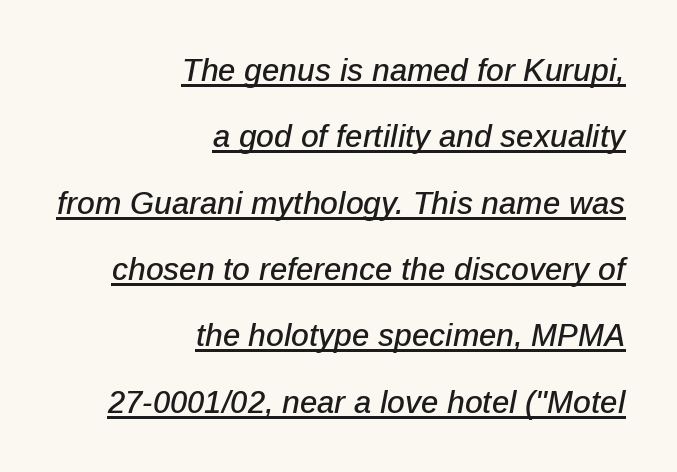
{"italic": "yes", "lean": "right", "slant_degrees": 12, "width": "normal", "stroke_contrast": "low", "x_height": "medium", "monospaced": "no", "underline": "yes", "align": "right", "line_spacing": "loose", "line_spacing_ratio": 2.14, "letter_spacing": "normal", "letter_spacing_em": 0.0, "glyph_px": 31}
